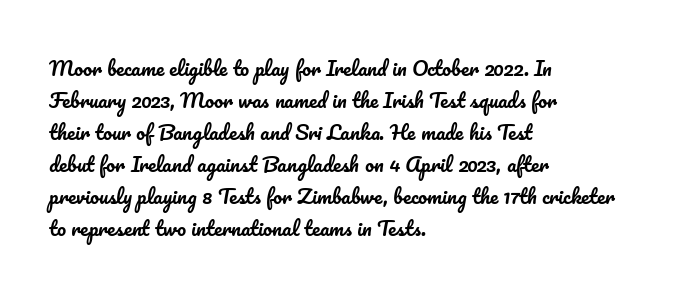
{"underline": "no", "align": "left", "line_spacing": "normal", "line_spacing_ratio": 1.6, "letter_spacing": "normal", "letter_spacing_em": 0.0, "glyph_px": 20}
